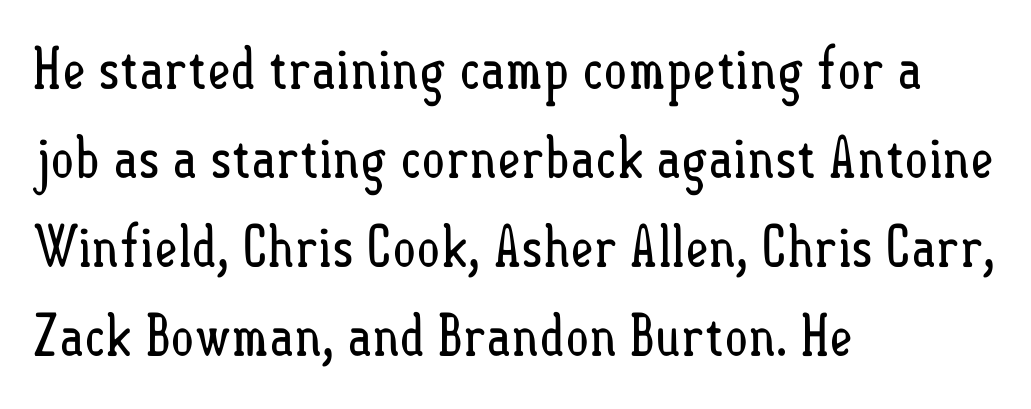
The image shows 57 px regular-weight, condensed type, upright; set left-aligned, normal line spacing (1.56x), normal letter spacing, not underlined; low stroke contrast and a small x-height.
